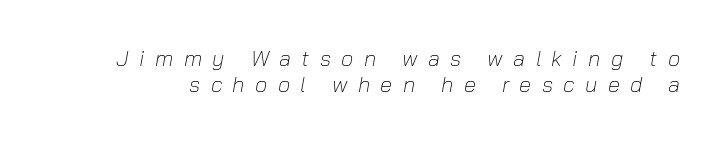
{"italic": "yes", "lean": "right", "slant_degrees": 10, "bold": "no", "underline": "no", "line_spacing_ratio": 1.19, "letter_spacing": "wide", "letter_spacing_em": 0.47, "glyph_px": 22}
